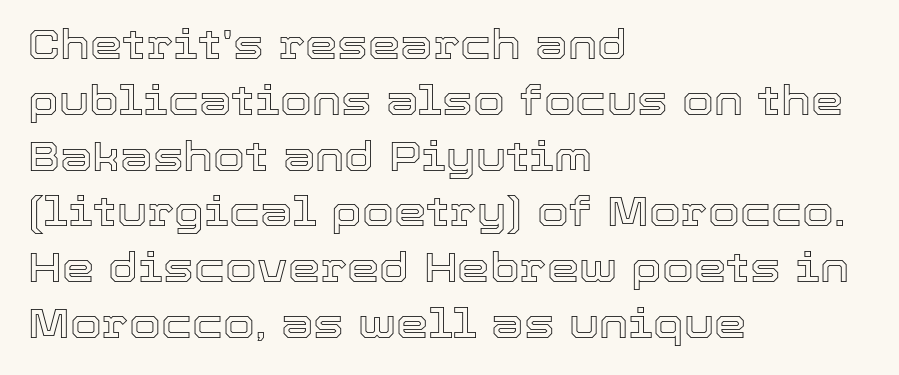
Q: Is the text italic (slanted)? A: No, it is upright.
Q: Is the text underlined? A: No.
Q: How is the paragraph aligned? A: Left-aligned.
Q: Is the spacing between letters normal or unusually wide? A: Normal.
Q: Is the spacing between lines tight, normal or loose? A: Normal.
Q: Width (condensed, normal, or wide)? A: Normal.
Q: x-height? A: Medium.
Q: Monospaced? A: No.
